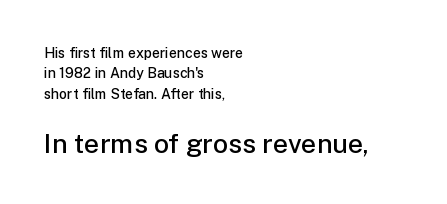
{"italic": "no", "bold": "semi", "underline": "no", "align": "left", "line_spacing": "normal", "line_spacing_ratio": 1.46, "letter_spacing": "normal", "letter_spacing_em": 0.0, "larger_block": "second", "size_ratio": 1.93, "glyph_px": 27}
